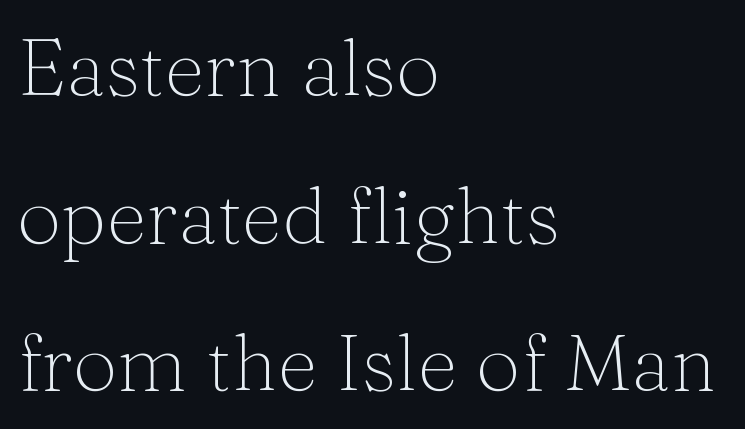
{"serif": "yes", "italic": "no", "bold": "no", "weight": "light", "width": "normal", "stroke_contrast": "medium", "x_height": "medium", "monospaced": "no", "underline": "no", "align": "left", "line_spacing_ratio": 1.87, "letter_spacing": "normal", "letter_spacing_em": 0.0, "glyph_px": 79}
